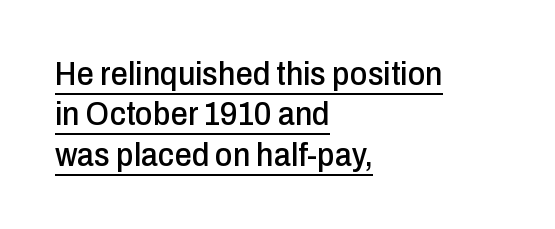
The image shows 34 px condensed sans-serif type, upright; set left-aligned, line spacing 1.19x, normal letter spacing, underlined; low stroke contrast and a medium x-height.
